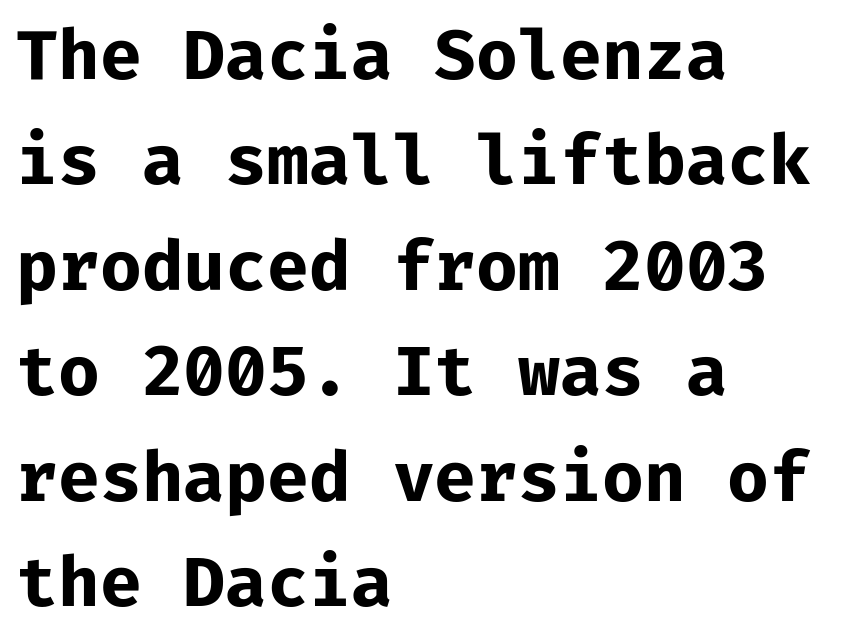
Q: Is the text bold? A: Yes.
Q: Is the text italic (slanted)? A: No, it is upright.
Q: Is the typeface a serif or a sans-serif typeface? A: Sans-serif.
Q: Is the text underlined? A: No.
Q: How is the paragraph aligned? A: Left-aligned.
Q: Is the spacing between letters normal or unusually wide? A: Normal.
Q: Is the spacing between lines tight, normal or loose? A: Normal.
Q: Width (condensed, normal, or wide)? A: Normal.
Q: Stroke contrast? A: Low.
Q: x-height? A: Medium.
Q: Monospaced? A: Yes.
